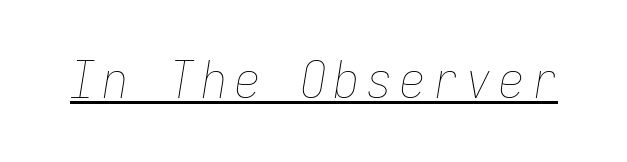
The image shows 50 px thin, condensed type, italic (leaning right), monospaced; set underlined; low stroke contrast and a medium x-height.
